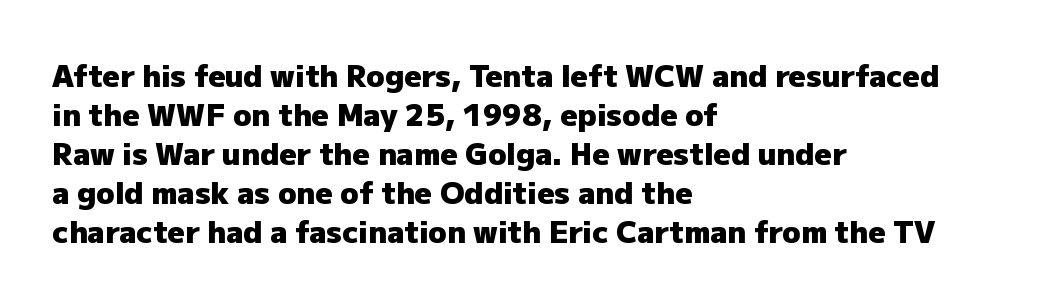
{"serif": "no", "italic": "no", "bold": "yes", "weight": "heavy", "width": "normal", "stroke_contrast": "low", "x_height": "medium", "monospaced": "no", "underline": "no", "align": "left", "line_spacing": "normal", "line_spacing_ratio": 1.3, "letter_spacing": "normal", "letter_spacing_em": 0.0, "glyph_px": 30}
